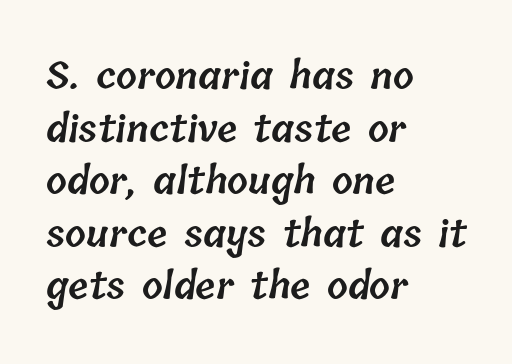
Does extra space separate the letters? No, they use regular spacing. Students, observe: this is what conventionally led text looks like. Strokes here are thickened, but only to semibold level. Every row of glyphs begins at an identical x-position on the left. A typesetter would call this proportional, since set widths differ per character.
